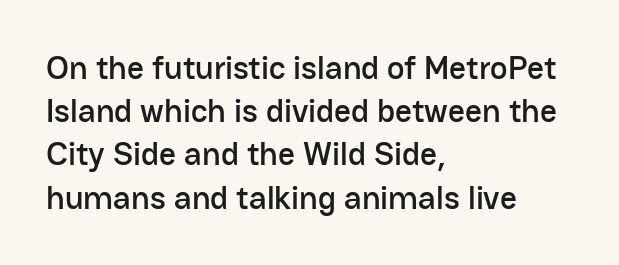
No feet cap the strokes, marking this as sans-serif type. These lines stack with their left ends in a neat column. The lettering holds an erect, upright posture throughout. Think of a printed novel: that variable character pitch is what you see here. The lines sit at an ordinary, default distance from one another. Standard letterfit; no display-style spreading of the glyphs.
